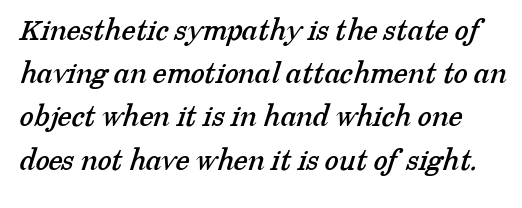
You could not count columns in this text — the font is proportionally spaced. Honestly, the row spacing looks completely unremarkable. Here the glyphs are tracked normally, forming tight word shapes. This rendering employs a face with finishing strokes, i.e., a serif. Nobody drew a line under any word here.
